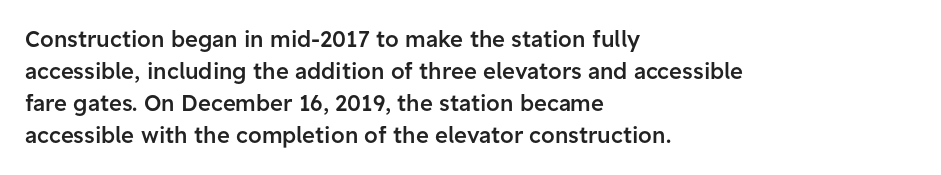
Q: Is the text bold? A: Semi-bold.
Q: Is the text italic (slanted)? A: No, it is upright.
Q: Is the text underlined? A: No.
Q: How is the paragraph aligned? A: Left-aligned.
Q: Is the spacing between letters normal or unusually wide? A: Normal.
Q: Is the spacing between lines tight, normal or loose? A: Normal.
